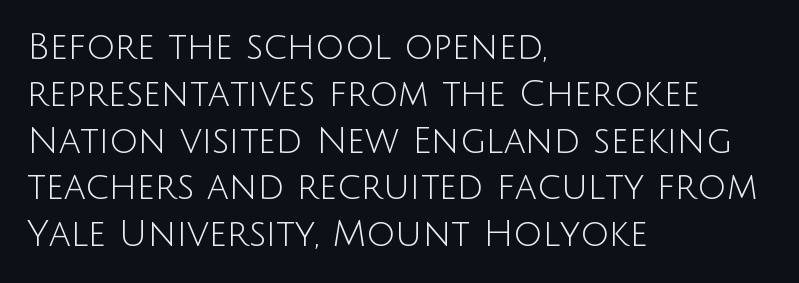
{"serif": "no", "italic": "no", "bold": "no", "weight": "light", "width": "normal", "stroke_contrast": "low", "x_height": "large", "monospaced": "no", "underline": "no", "align": "left", "line_spacing": "normal", "line_spacing_ratio": 1.3, "letter_spacing": "normal", "letter_spacing_em": 0.0, "glyph_px": 36}
